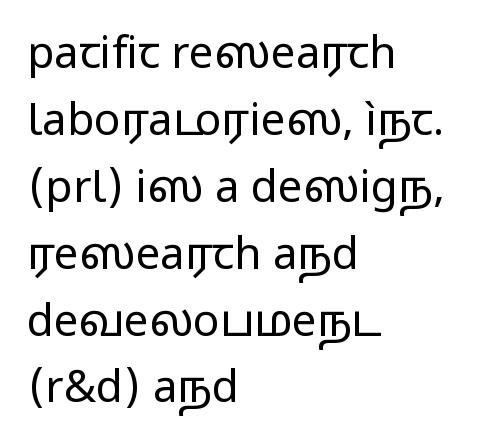
Teacher's note: observe the even left margin — that is flush-left alignment. Typographically, this falls in the sans-serif category. The area under the type is left untouched. The weight would be labelled regular, book, light, or lighter still.
